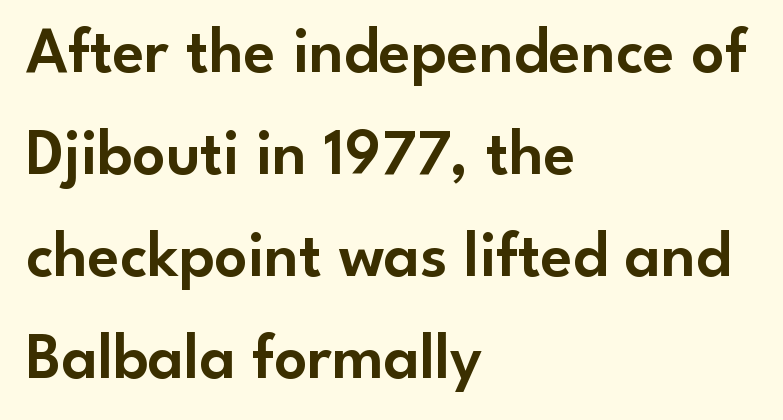
The image shows 65 px sans-serif type, upright; set left-aligned, normal line spacing (1.57x), normal letter spacing, not underlined; low stroke contrast and a small x-height.
